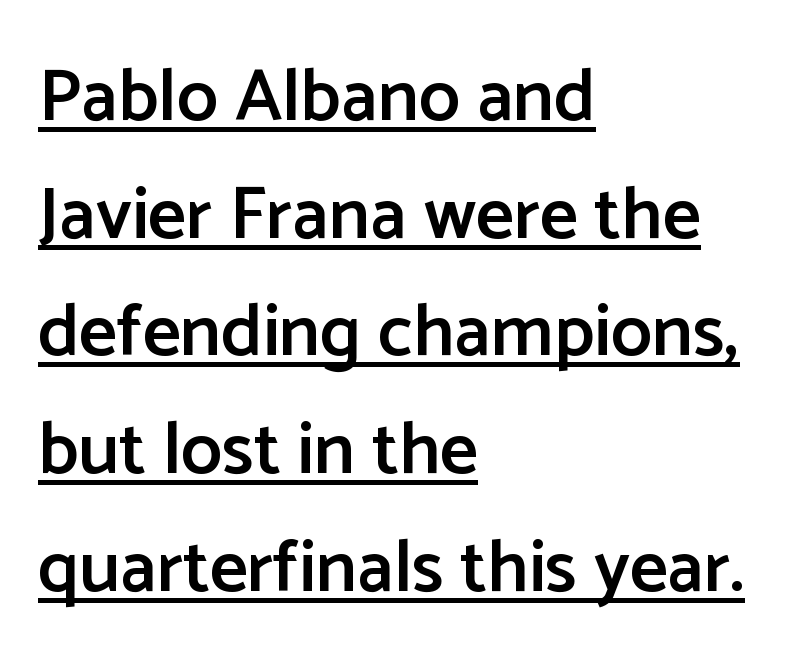
The image shows 74 px semibold sans-serif type, upright; set left-aligned, normal line spacing (1.59x), normal letter spacing, underlined; low stroke contrast and a medium x-height.
